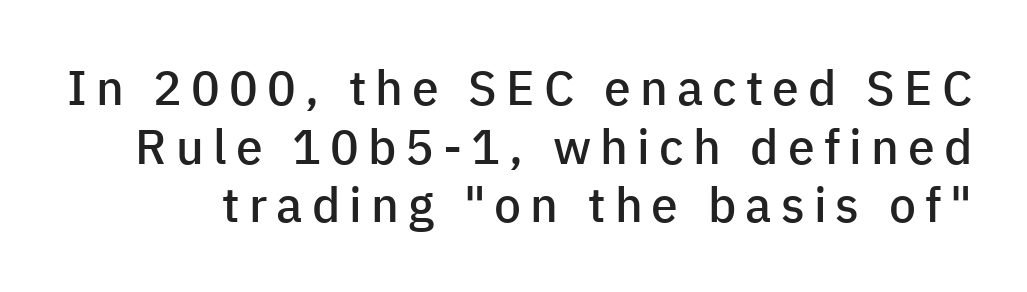
{"serif": "no", "italic": "no", "bold": "semi", "weight": "semibold", "width": "normal", "stroke_contrast": "low", "x_height": "medium", "monospaced": "no", "underline": "no", "line_spacing_ratio": 1.22, "glyph_px": 48}
